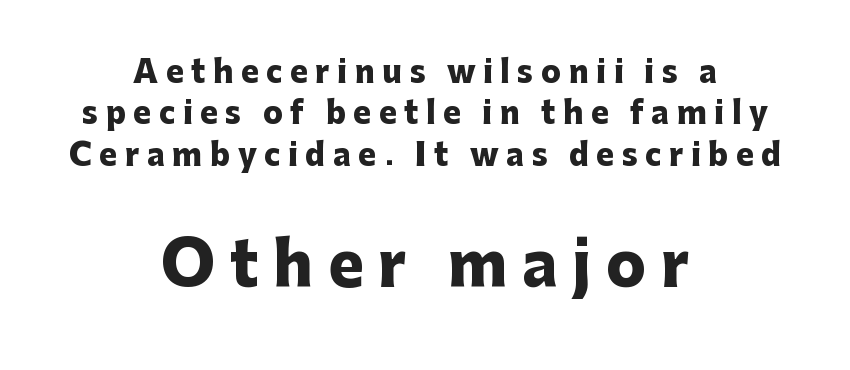
Q: Is the text bold? A: Yes.
Q: Is the text italic (slanted)? A: No, it is upright.
Q: Is the typeface a serif or a sans-serif typeface? A: Sans-serif.
Q: Is the text underlined? A: No.
Q: How is the paragraph aligned? A: Centered.
Q: Is the spacing between letters normal or unusually wide? A: Unusually wide.
Q: Is the spacing between lines tight, normal or loose? A: Normal.
Q: Which block of text is set in a larger size, the first (top) or the second (bottom)? A: The second (bottom) one.
Q: Width (condensed, normal, or wide)? A: Normal.
Q: Stroke contrast? A: Low.
Q: x-height? A: Medium.
Q: Monospaced? A: No.
